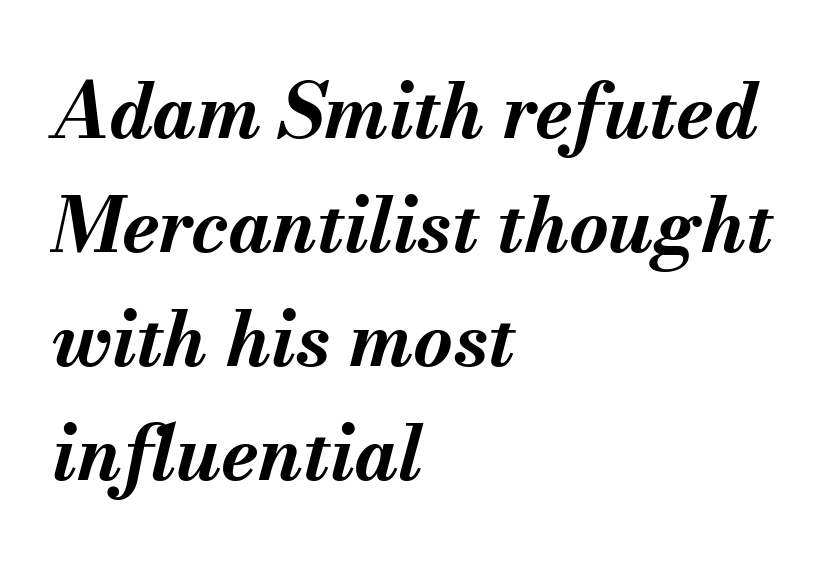
{"italic": "yes", "lean": "right", "slant_degrees": 13, "bold": "yes", "weight": "bold", "width": "normal", "stroke_contrast": "medium", "x_height": "small", "monospaced": "no", "underline": "no", "align": "left", "line_spacing": "normal", "line_spacing_ratio": 1.5, "letter_spacing": "normal", "letter_spacing_em": 0.0, "glyph_px": 76}
